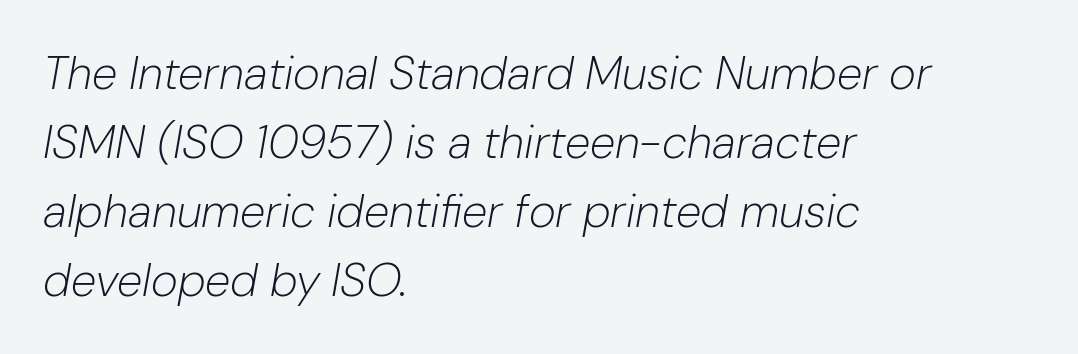
Q: Is the text bold? A: No.
Q: Is the text italic (slanted)? A: Yes, it leans right by about 10 degrees.
Q: Is the text underlined? A: No.
Q: How is the paragraph aligned? A: Left-aligned.
Q: Is the spacing between letters normal or unusually wide? A: Normal.
Q: Is the spacing between lines tight, normal or loose? A: Normal.
Q: Width (condensed, normal, or wide)? A: Normal.
Q: Stroke contrast? A: Low.
Q: x-height? A: Medium.
Q: Monospaced? A: No.
